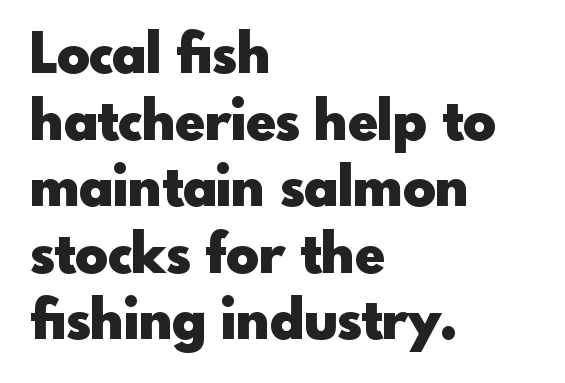
Honestly, the letter spacing is just normal — you wouldn't notice it. It's the straight-up-and-down kind of type. The letters are bold, with thick, heavy strokes. A typesetter would call this proportional, since set widths differ per character. Nothing sits at the stroke ends, so this counts as sans-serif. The specimen omits any rule beneath the text block's lines.
